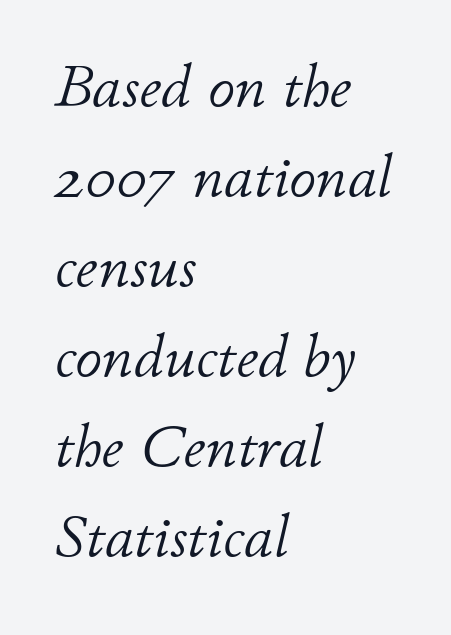
Q: Is the text bold? A: No.
Q: Is the text italic (slanted)? A: Yes, it leans right by about 11 degrees.
Q: Is the text underlined? A: No.
Q: How is the paragraph aligned? A: Left-aligned.
Q: Is the spacing between letters normal or unusually wide? A: Normal.
Q: Is the spacing between lines tight, normal or loose? A: Normal.
Q: Width (condensed, normal, or wide)? A: Normal.
Q: Stroke contrast? A: Low.
Q: x-height? A: Small.
Q: Monospaced? A: No.
